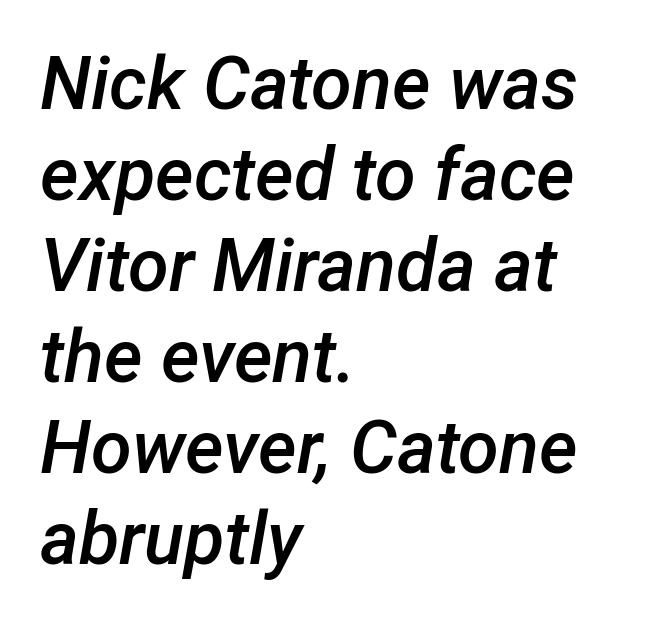
Q: Is the text bold? A: Semi-bold.
Q: Is the text italic (slanted)? A: Yes, it leans right by about 12 degrees.
Q: Is the text underlined? A: No.
Q: How is the paragraph aligned? A: Left-aligned.
Q: Is the spacing between letters normal or unusually wide? A: Normal.
Q: Width (condensed, normal, or wide)? A: Normal.
Q: Stroke contrast? A: Low.
Q: x-height? A: Medium.
Q: Monospaced? A: No.
